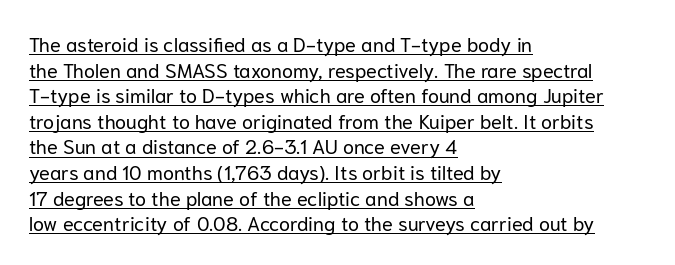
The image shows 20 px text type, upright; set left-aligned, normal line spacing (1.28x), normal letter spacing, underlined.
